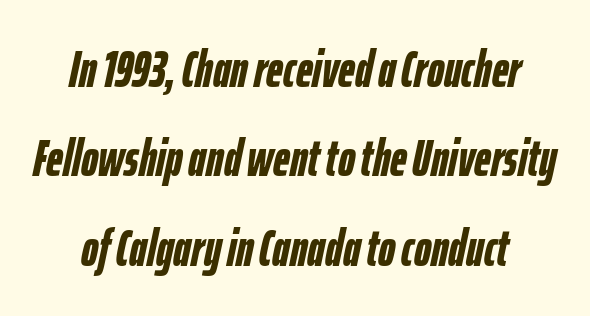
The passage is arranged like a title page — every line centered. The font is running at its bold setting. Look at the tracking — it's just the regular setting, nothing added. There's an unmistakable incline to the writing here. Any mark beneath the type? The region is blank.
